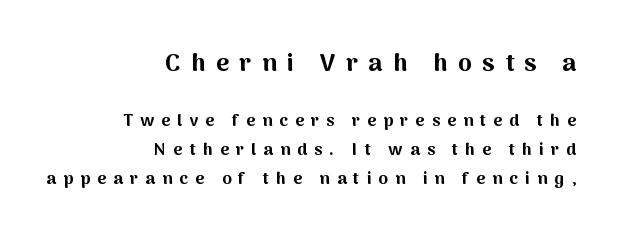
Pretty heavy lettering here — definitely bold. The face used here appears at its bigger size in the upper chunk. Does the lettering tilt? It doesn't — this is upright. Horizontal alignment here is rightward, an uncommon choice for prose. Each row of text sits above clean, open space. The letterforms stand isolated, each surrounded by extra space.
